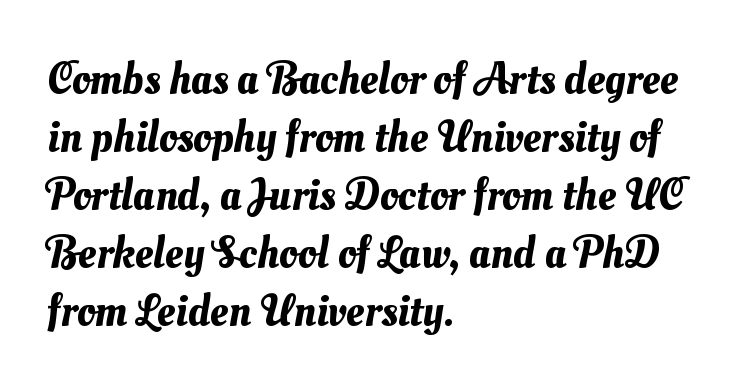
{"width": "normal", "stroke_contrast": "medium", "x_height": "small", "monospaced": "no", "underline": "no", "align": "left", "line_spacing": "normal", "line_spacing_ratio": 1.29, "letter_spacing": "normal", "letter_spacing_em": 0.0, "glyph_px": 45}
